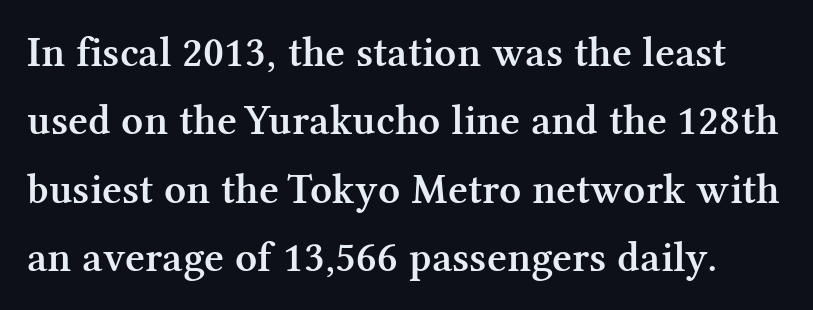
Q: Is the text bold? A: Semi-bold.
Q: Is the text italic (slanted)? A: No, it is upright.
Q: Is the typeface a serif or a sans-serif typeface? A: Serif.
Q: Is the text underlined? A: No.
Q: Is the spacing between letters normal or unusually wide? A: Normal.
Q: Is the spacing between lines tight, normal or loose? A: Normal.
Q: Width (condensed, normal, or wide)? A: Normal.
Q: Stroke contrast? A: Medium.
Q: x-height? A: Medium.
Q: Monospaced? A: No.
